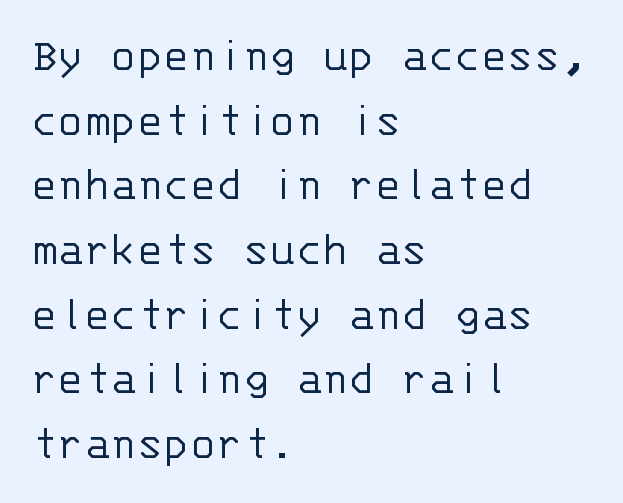
Q: Is the text bold? A: No.
Q: Is the text italic (slanted)? A: No, it is upright.
Q: Is the typeface a serif or a sans-serif typeface? A: Sans-serif.
Q: Is the text underlined? A: No.
Q: How is the paragraph aligned? A: Left-aligned.
Q: Is the spacing between letters normal or unusually wide? A: Normal.
Q: Is the spacing between lines tight, normal or loose? A: Normal.
Q: Width (condensed, normal, or wide)? A: Normal.
Q: Stroke contrast? A: Low.
Q: x-height? A: Large.
Q: Monospaced? A: Yes.
